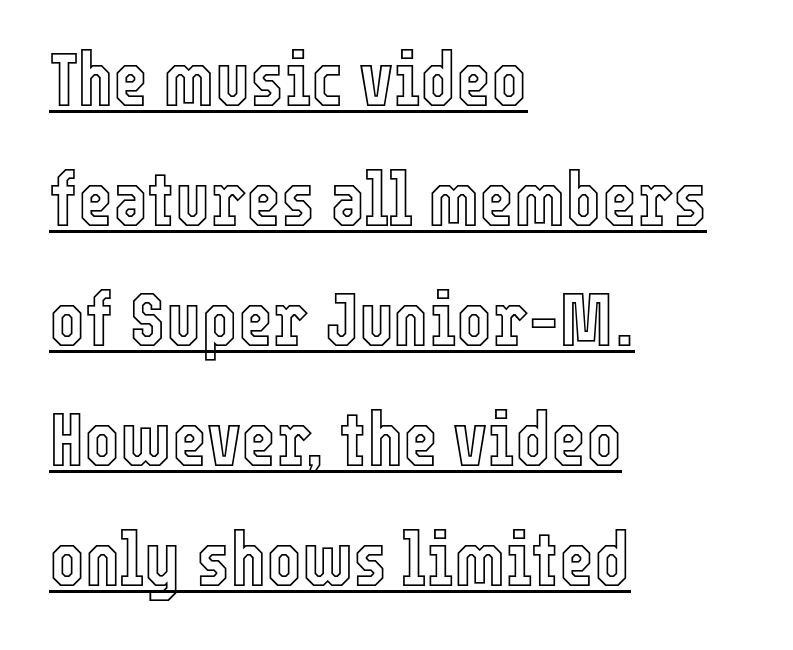
The image shows 75 px condensed type, upright; set left-aligned, normal line spacing (1.6x), normal letter spacing, underlined; a medium x-height.
